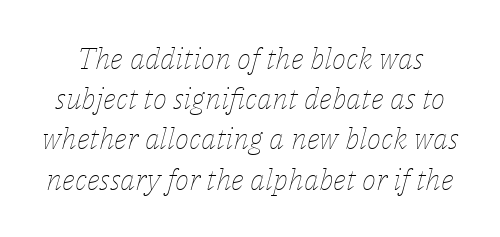
{"italic": "yes", "lean": "right", "slant_degrees": 14, "bold": "no", "weight": "thin", "width": "normal", "stroke_contrast": "low", "x_height": "medium", "monospaced": "no", "underline": "no", "line_spacing": "normal", "line_spacing_ratio": 1.34, "letter_spacing": "normal", "letter_spacing_em": 0.0, "glyph_px": 30}
